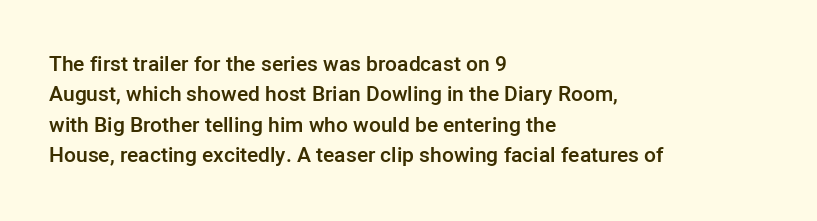
Inter-character spacing is left at the font's built-in metrics. Posture: straight, roman, zero tilt. These lines carry some extra weight — a demibold, not a full bold. The paragraph has a hard left edge and a soft right edge. Regular leading. Decoration check: the copy has no underline.
